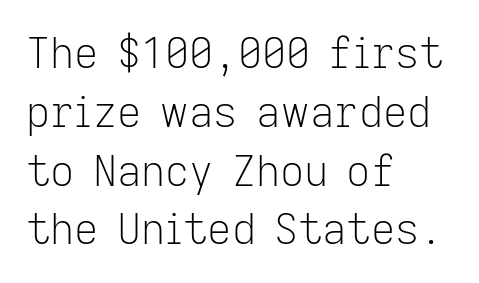
{"serif": "no", "italic": "no", "bold": "no", "weight": "light", "width": "normal", "stroke_contrast": "low", "x_height": "medium", "monospaced": "no", "underline": "no", "align": "left", "line_spacing": "normal", "line_spacing_ratio": 1.4, "letter_spacing": "normal", "letter_spacing_em": 0.0, "glyph_px": 42}
